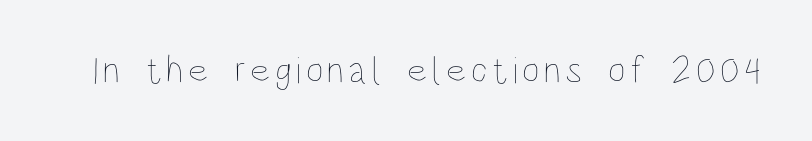
{"italic": "no", "bold": "no", "weight": "thin", "width": "condensed", "stroke_contrast": "low", "x_height": "large", "monospaced": "no", "underline": "no", "glyph_px": 38}
